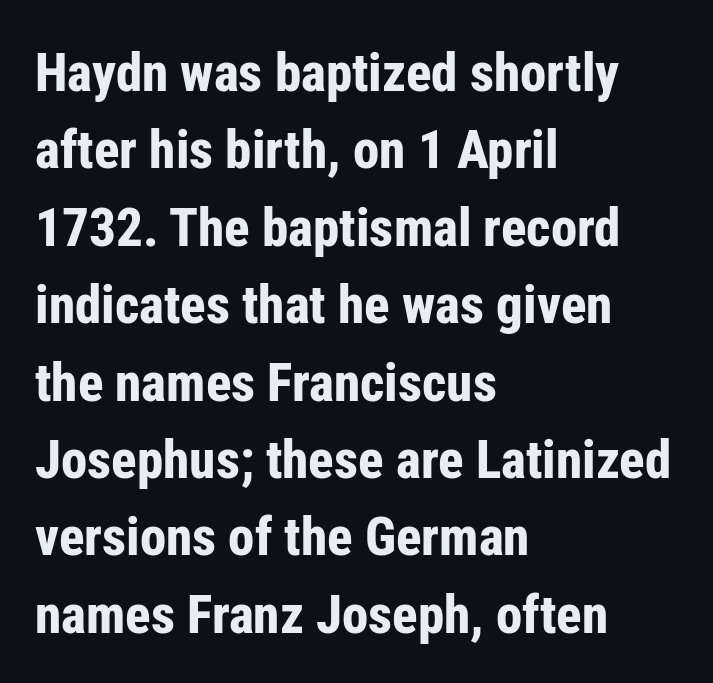
Q: Is the text bold? A: Yes.
Q: Is the text italic (slanted)? A: No, it is upright.
Q: Is the typeface a serif or a sans-serif typeface? A: Sans-serif.
Q: Is the text underlined? A: No.
Q: How is the paragraph aligned? A: Left-aligned.
Q: Is the spacing between letters normal or unusually wide? A: Normal.
Q: Is the spacing between lines tight, normal or loose? A: Normal.
Q: Width (condensed, normal, or wide)? A: Condensed.
Q: Stroke contrast? A: Low.
Q: x-height? A: Medium.
Q: Monospaced? A: No.
